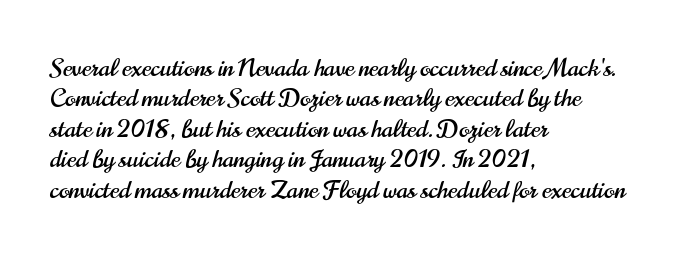
The letterforms sit shoulder to shoulder at normal distance. Compared with a centered layout, this one pins lines to the left instead. Descenders are the only things crossing below the line.
